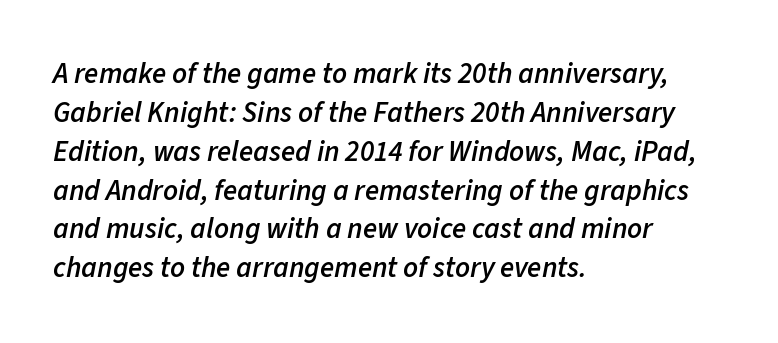
{"italic": "yes", "lean": "right", "slant_degrees": 11, "bold": "semi", "weight": "semibold", "width": "normal", "stroke_contrast": "low", "x_height": "medium", "monospaced": "no", "underline": "no", "align": "left", "line_spacing": "normal", "line_spacing_ratio": 1.34, "letter_spacing": "normal", "letter_spacing_em": 0.0, "glyph_px": 29}
